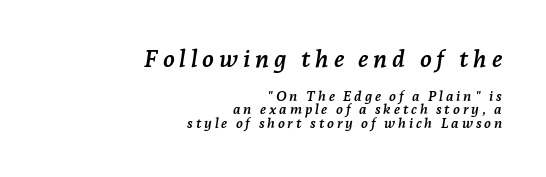
The string is rendered with underlining switched off. The letterforms stand isolated, each surrounded by extra space. Students, this is bold: see how much ink each stroke carries. The font's italic variant was chosen for this text. Which margin do the lines hug? The right one — the left edge is uneven. The rendering uses a small line-height, squeezing the rows.
